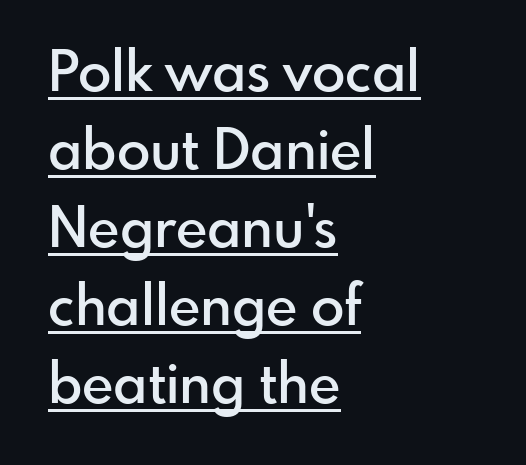
Line beginnings align vertically; line endings do not. How would I describe the line gaps? Plain and ordinary. This sample has the flowing, uneven cadence of proportional lettering. This sample uses plain, unmodified letter spacing. Each letter's strokes conclude bluntly, with no projecting serifs.
